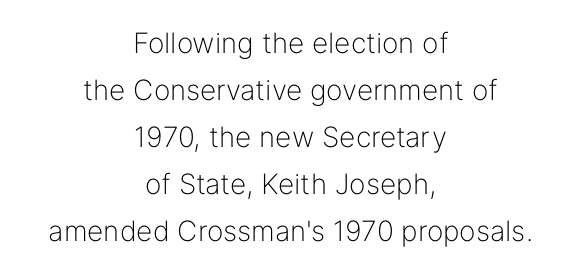
The image shows 28 px light sans-serif type, upright; set centered, normal line spacing (1.68x), normal letter spacing, not underlined; low stroke contrast and a medium x-height.
